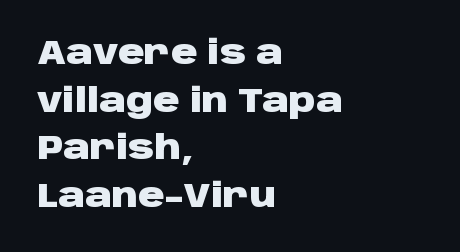
Check the space under the baseline: it is left empty. Chunky letters — that's bold for sure. Typographically, this falls in the sans-serif category. Every character sits straight up, as roman type does. Here the designer chose a conventional face with non-uniform glyph widths. These lines keep a tight, regular rhythm from letter to letter.
